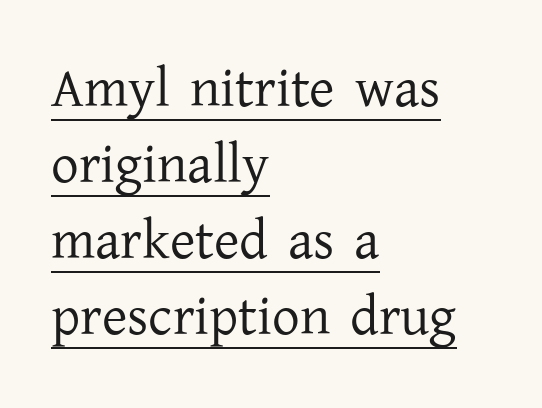
{"serif": "yes", "italic": "no", "bold": "no", "weight": "regular", "width": "normal", "stroke_contrast": "low", "x_height": "medium", "monospaced": "no", "underline": "yes", "align": "left", "line_spacing": "normal", "line_spacing_ratio": 1.38, "letter_spacing": "normal", "letter_spacing_em": 0.0, "glyph_px": 55}
